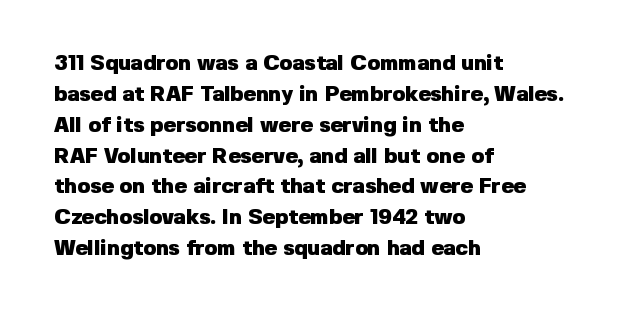
{"italic": "no", "bold": "yes", "underline": "no", "align": "left", "line_spacing": "normal", "line_spacing_ratio": 1.47, "letter_spacing": "normal", "letter_spacing_em": 0.0, "glyph_px": 21}
